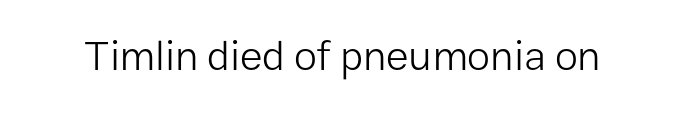
Q: Is the text bold? A: No.
Q: Is the text italic (slanted)? A: No, it is upright.
Q: Is the typeface a serif or a sans-serif typeface? A: Sans-serif.
Q: Is the text underlined? A: No.
Q: Is the spacing between letters normal or unusually wide? A: Normal.
Q: Width (condensed, normal, or wide)? A: Normal.
Q: Stroke contrast? A: Low.
Q: x-height? A: Medium.
Q: Monospaced? A: No.
